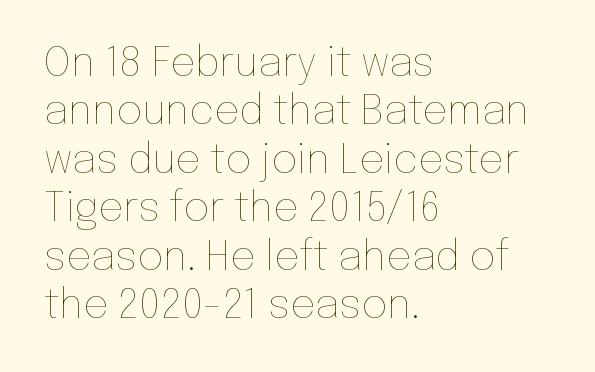
Descenders are the only things crossing below the line. The rendering uses natural spacing where letterforms have individual widths. The passage shown is not bold in any degree. Ascenders rise straight up at ninety degrees. Every row of glyphs begins at an identical x-position on the left. The horizontal fit of the characters is conventional and even.
